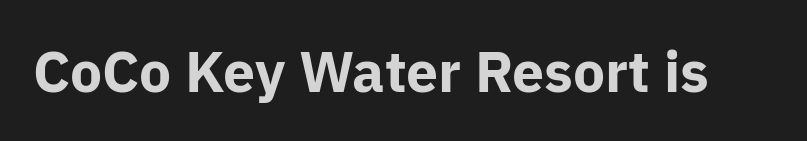
{"serif": "no", "italic": "no", "bold": "yes", "weight": "bold", "width": "normal", "stroke_contrast": "low", "x_height": "medium", "monospaced": "no", "underline": "no", "letter_spacing": "normal", "letter_spacing_em": 0.0, "glyph_px": 57}
